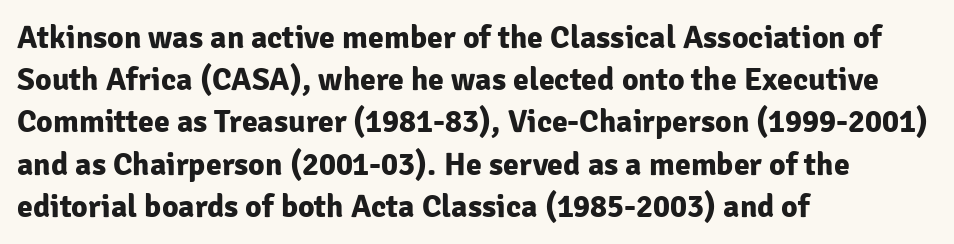
Q: Is the text bold? A: Yes.
Q: Is the text italic (slanted)? A: No, it is upright.
Q: Is the typeface a serif or a sans-serif typeface? A: Sans-serif.
Q: Is the text underlined? A: No.
Q: How is the paragraph aligned? A: Left-aligned.
Q: Is the spacing between letters normal or unusually wide? A: Normal.
Q: Is the spacing between lines tight, normal or loose? A: Normal.
Q: Width (condensed, normal, or wide)? A: Normal.
Q: Stroke contrast? A: Low.
Q: x-height? A: Medium.
Q: Monospaced? A: No.
